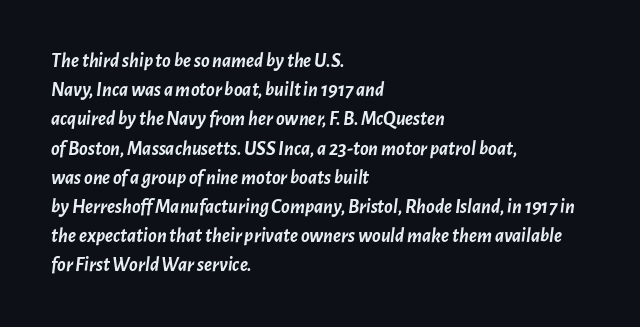
Q: Is the text bold? A: Yes.
Q: Is the text italic (slanted)? A: Yes, it leans right by about 7 degrees.
Q: Is the text underlined? A: No.
Q: How is the paragraph aligned? A: Left-aligned.
Q: Is the spacing between letters normal or unusually wide? A: Normal.
Q: Is the spacing between lines tight, normal or loose? A: Normal.
